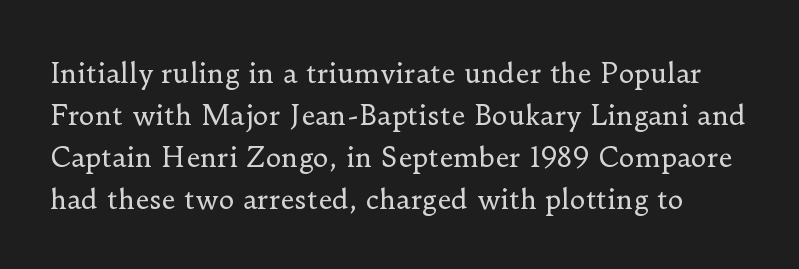
{"italic": "no", "bold": "no", "underline": "no", "line_spacing": "normal", "line_spacing_ratio": 1.55, "letter_spacing": "normal", "letter_spacing_em": 0.0, "glyph_px": 27}
